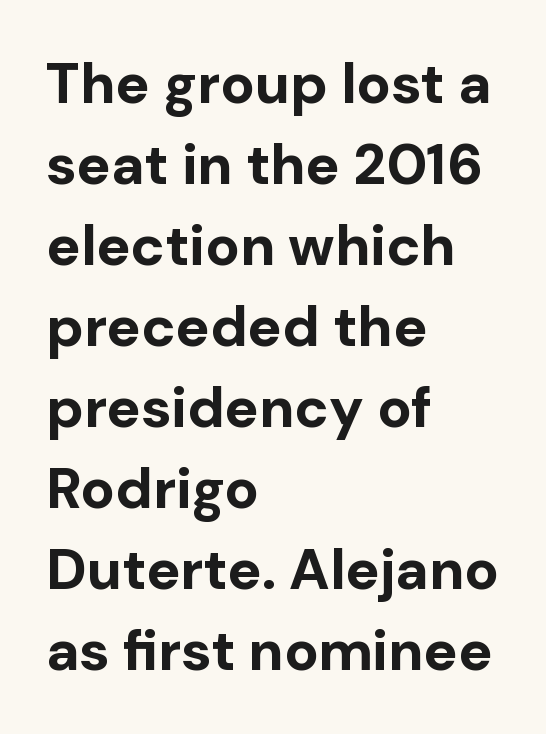
The image shows 57 px bold sans-serif type, upright; set left-aligned, normal line spacing (1.42x), normal letter spacing, not underlined; low stroke contrast and a medium x-height.
